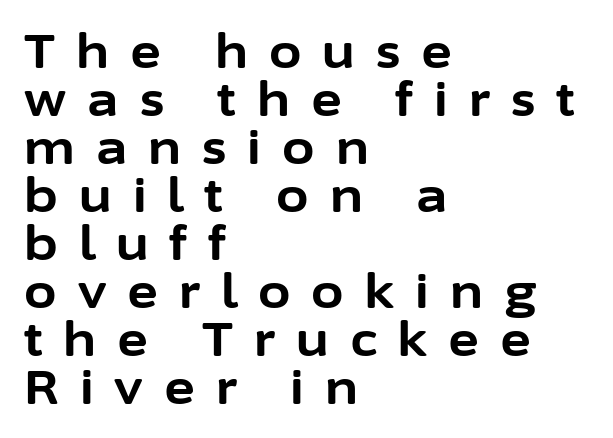
{"serif": "no", "italic": "no", "bold": "yes", "weight": "bold", "width": "normal", "stroke_contrast": "low", "x_height": "medium", "monospaced": "no", "underline": "no", "align": "left", "line_spacing": "tight", "line_spacing_ratio": 1.02, "letter_spacing": "wide", "letter_spacing_em": 0.45, "glyph_px": 47}
